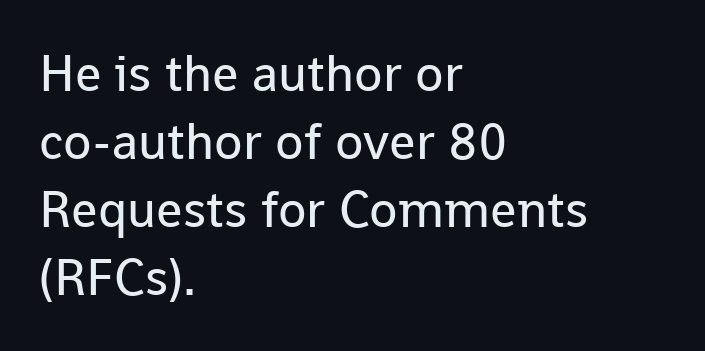
These lines stack with their left ends in a neat column. Students, note that the glyphs here touch the page at normal intervals. A bare baseline throughout the passage. Posture: straight, roman, zero tilt. The vertical gap from one line to the next is medium. The letters advance in unequal steps, a hallmark of proportional type.
